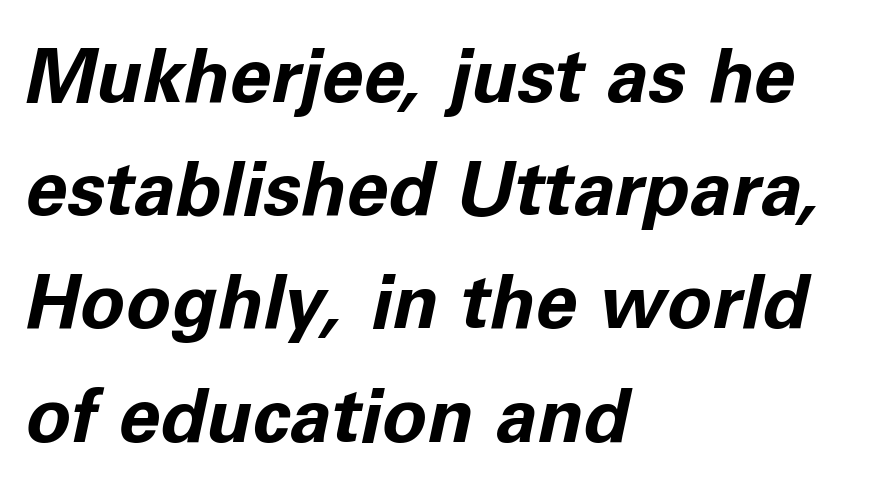
{"italic": "yes", "lean": "right", "slant_degrees": 11, "bold": "yes", "weight": "bold", "width": "normal", "stroke_contrast": "low", "x_height": "medium", "monospaced": "no", "underline": "no", "align": "left", "line_spacing": "normal", "line_spacing_ratio": 1.51, "letter_spacing": "normal", "letter_spacing_em": 0.0, "glyph_px": 75}
